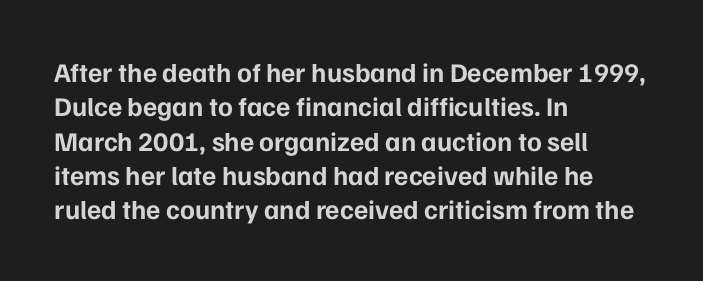
Q: Is the text bold? A: Yes.
Q: Is the text italic (slanted)? A: No, it is upright.
Q: Is the text underlined? A: No.
Q: How is the paragraph aligned? A: Left-aligned.
Q: Is the spacing between letters normal or unusually wide? A: Normal.
Q: Is the spacing between lines tight, normal or loose? A: Normal.
